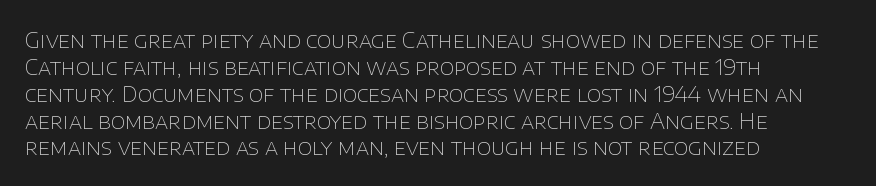
Q: Is the text bold? A: No.
Q: Is the text italic (slanted)? A: No, it is upright.
Q: Is the text underlined? A: No.
Q: How is the paragraph aligned? A: Left-aligned.
Q: Is the spacing between letters normal or unusually wide? A: Normal.
